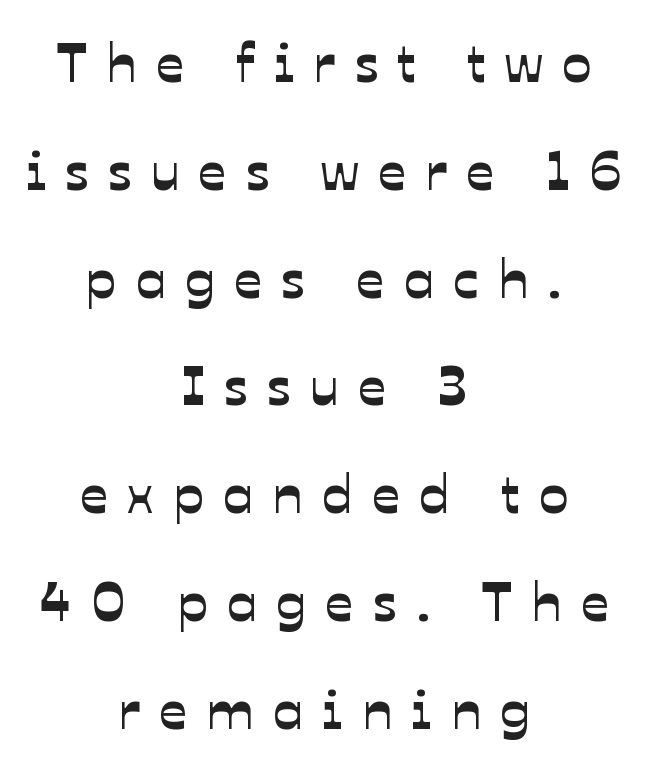
{"serif": "no", "width": "normal", "stroke_contrast": "low", "x_height": "medium", "monospaced": "no", "underline": "no", "align": "center", "line_spacing": "loose", "line_spacing_ratio": 1.96, "letter_spacing": "wide", "letter_spacing_em": 0.35, "glyph_px": 55}
